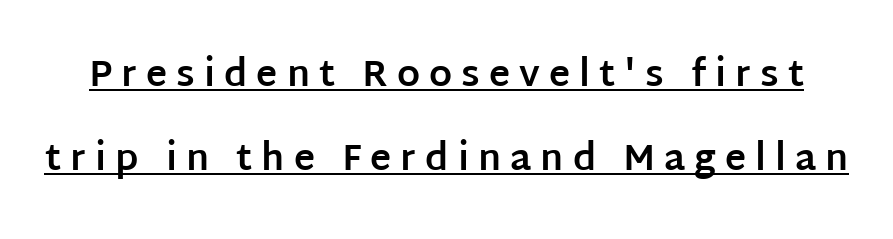
{"serif": "no", "italic": "no", "bold": "yes", "weight": "bold", "width": "normal", "stroke_contrast": "low", "x_height": "large", "monospaced": "no", "underline": "yes", "line_spacing": "loose", "line_spacing_ratio": 2.33, "letter_spacing": "wide", "letter_spacing_em": 0.25, "glyph_px": 36}
